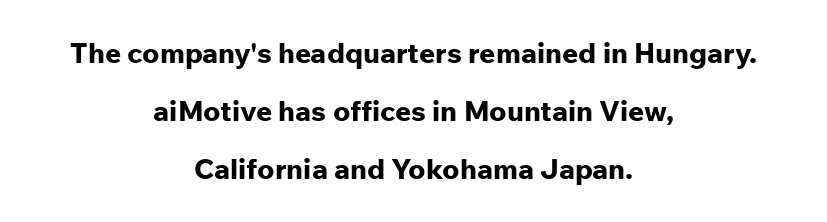
Nobody drew a line under any word here. Pretty heavy lettering here — definitely bold. One-word summary of the alignment: center. Each letter keeps its own natural width here, so spacing adapts to shape. This sample uses an upright cut, with every glyph sitting square on the baseline. Inter-character spacing is left at the font's built-in metrics.
